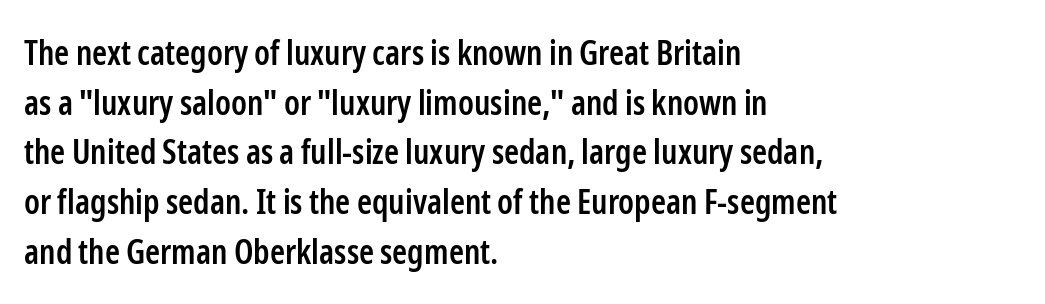
{"serif": "no", "italic": "no", "bold": "semi", "weight": "semibold", "width": "condensed", "stroke_contrast": "low", "x_height": "medium", "monospaced": "no", "underline": "no", "align": "left", "line_spacing": "normal", "line_spacing_ratio": 1.46, "letter_spacing": "normal", "letter_spacing_em": 0.0, "glyph_px": 34}
